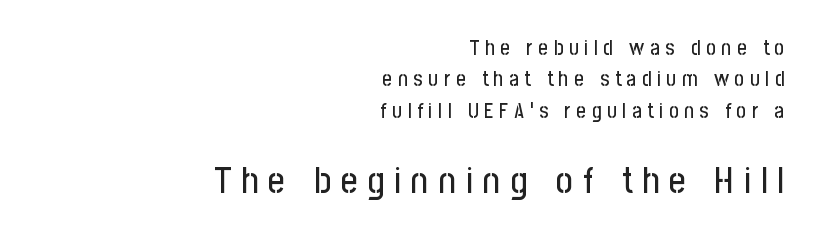
The image shows 37 px condensed sans-serif type, upright; set right-aligned, normal line spacing (1.49x), unusually wide letter spacing (+0.27 em), not underlined; the second (bottom) block is 1.76x larger; low stroke contrast and a medium x-height.
